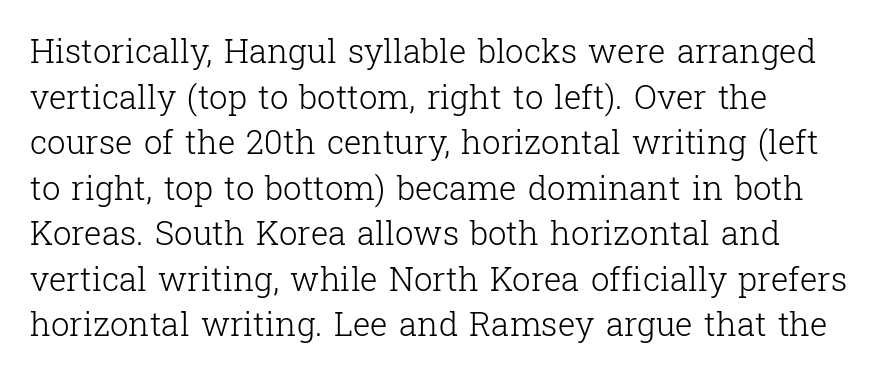
This sample uses a serif face. Every character sits straight up, as roman type does. Think of a printed novel: that variable character pitch is what you see here. The passage shown has conventional tracking throughout. Counters stay open thanks to moderate or lighter strokes.
